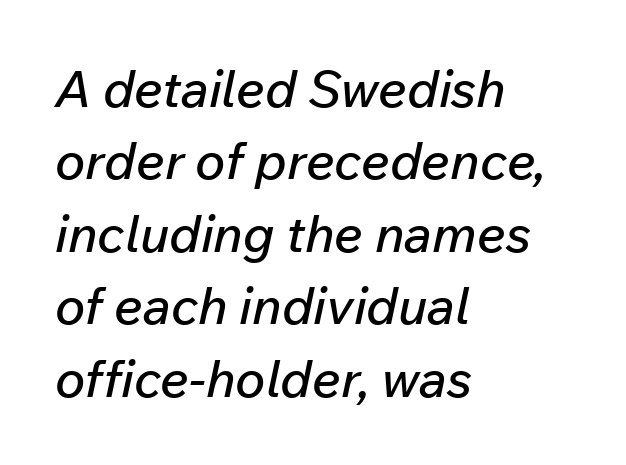
The image shows 51 px text type, italic (leaning right); set left-aligned, normal line spacing (1.42x), normal letter spacing, not underlined; low stroke contrast and a medium x-height.
